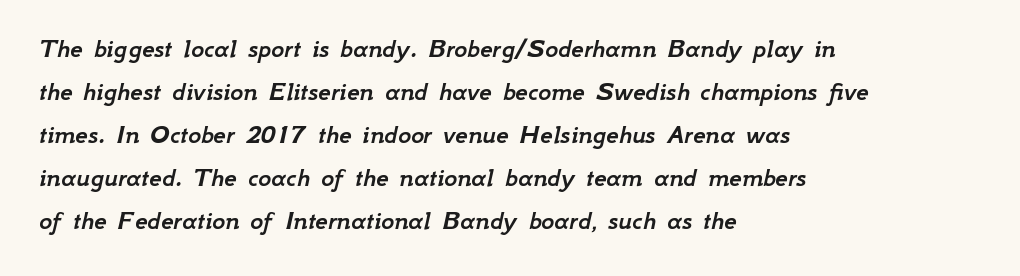
The image shows 28 px text type, italic (leaning right); set left-aligned, normal line spacing (1.54x), normal letter spacing, not underlined; low stroke contrast and a small x-height.
